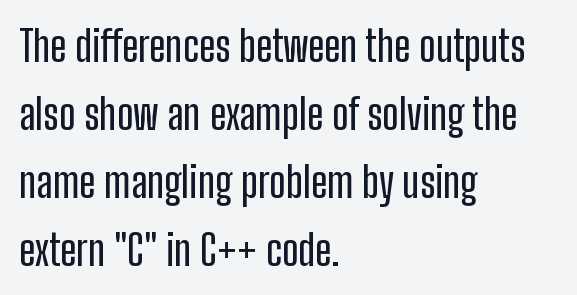
Q: Is the text italic (slanted)? A: No, it is upright.
Q: Is the typeface a serif or a sans-serif typeface? A: Sans-serif.
Q: Is the text underlined? A: No.
Q: How is the paragraph aligned? A: Left-aligned.
Q: Is the spacing between letters normal or unusually wide? A: Normal.
Q: Is the spacing between lines tight, normal or loose? A: Normal.
Q: Width (condensed, normal, or wide)? A: Condensed.
Q: Stroke contrast? A: Low.
Q: x-height? A: Medium.
Q: Monospaced? A: No.
